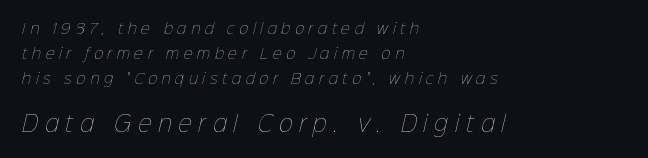
Q: Is the text bold? A: No.
Q: Is the text underlined? A: No.
Q: How is the paragraph aligned? A: Left-aligned.
Q: Is the spacing between letters normal or unusually wide? A: Unusually wide.
Q: Which block of text is set in a larger size, the first (top) or the second (bottom)? A: The second (bottom) one.
